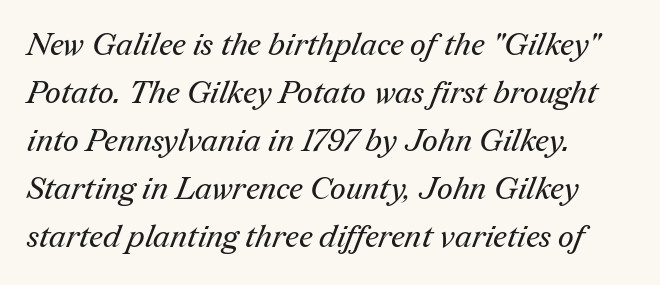
These lines are rendered in a variable-pitch font. If you measured baseline to baseline, you'd find a middling distance. Descenders hang freely into open space. The text block is weighted toward the left margin, trailing off unevenly rightward. No extra tracking has been applied to these lines.
